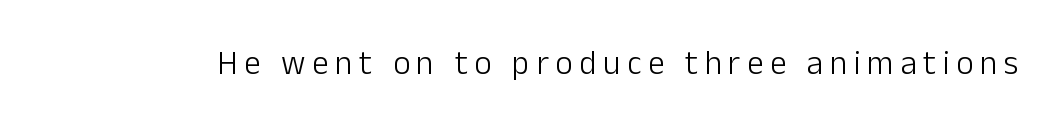
{"serif": "no", "italic": "no", "bold": "no", "weight": "light", "width": "normal", "stroke_contrast": "low", "x_height": "medium", "monospaced": "no", "underline": "no", "letter_spacing": "wide", "letter_spacing_em": 0.2, "glyph_px": 33}
